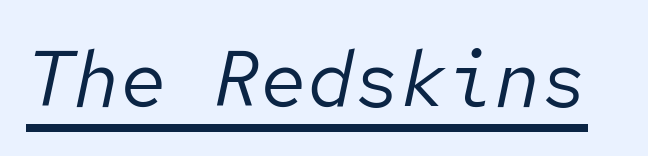
The image shows 78 px regular-weight type, italic (leaning right), monospaced; set normal letter spacing, underlined; low stroke contrast and a medium x-height.
